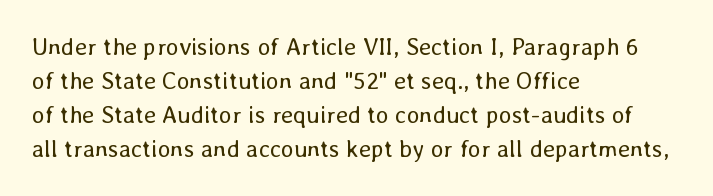
Just letters on the line, the space beneath them empty. The lines sit at an ordinary, default distance from one another. Reading down the block, your eye returns to a fixed left position each line. Think standard paragraph weight, or any step lighter than that.
